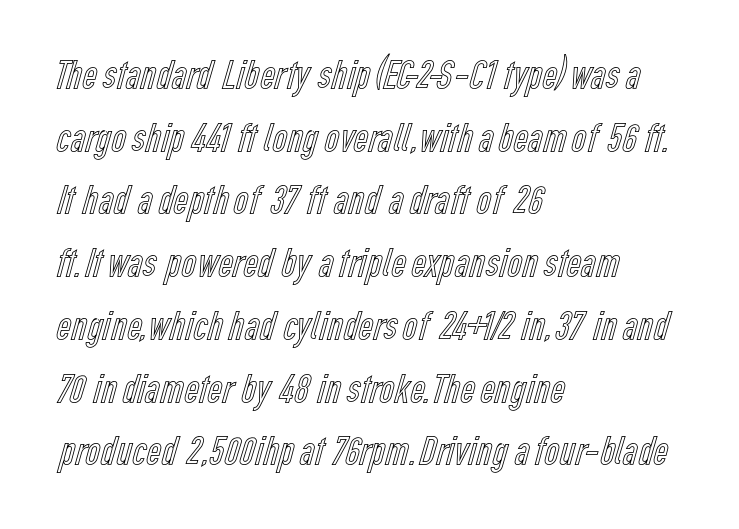
The words here are not underlined. Looks like regular typesetting: each glyph gets only the width it needs. These lines keep a tight, regular rhythm from letter to letter. Honestly, the row spacing looks completely unremarkable. The setting favours the left margin, as ordinary paragraphs usually do.
